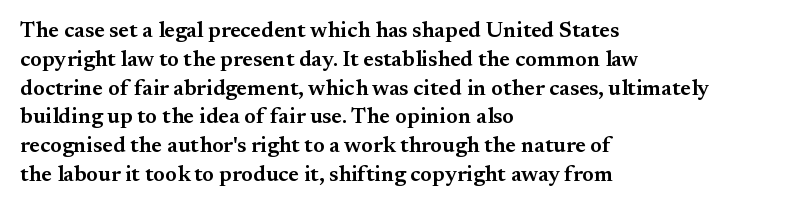
The image shows 22 px text type, upright; set left-aligned, normal line spacing (1.31x), normal letter spacing, not underlined.
